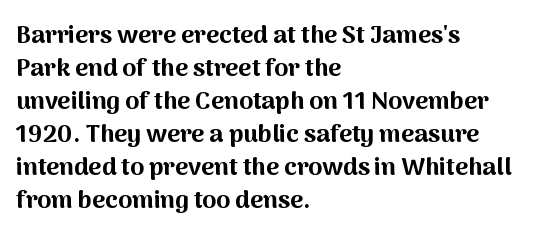
The image shows 25 px bold type, upright; set left-aligned, normal line spacing (1.32x), normal letter spacing, not underlined.
